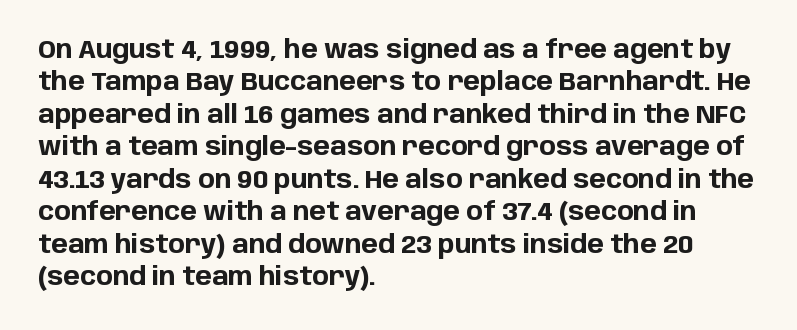
{"italic": "no", "bold": "yes", "underline": "no", "align": "left", "line_spacing": "normal", "line_spacing_ratio": 1.3, "letter_spacing": "normal", "letter_spacing_em": 0.0, "glyph_px": 25}
